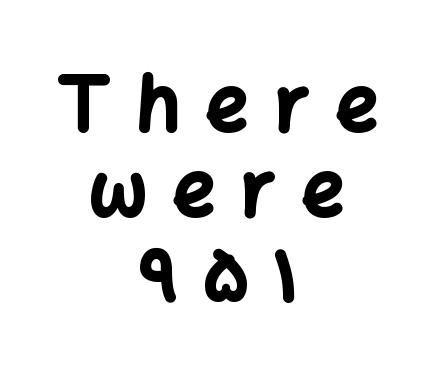
The image shows 75 px bold sans-serif type, upright; set centered, tight line spacing (1.13x), unusually wide letter spacing (+0.34 em), not underlined; low stroke contrast and a medium x-height.
